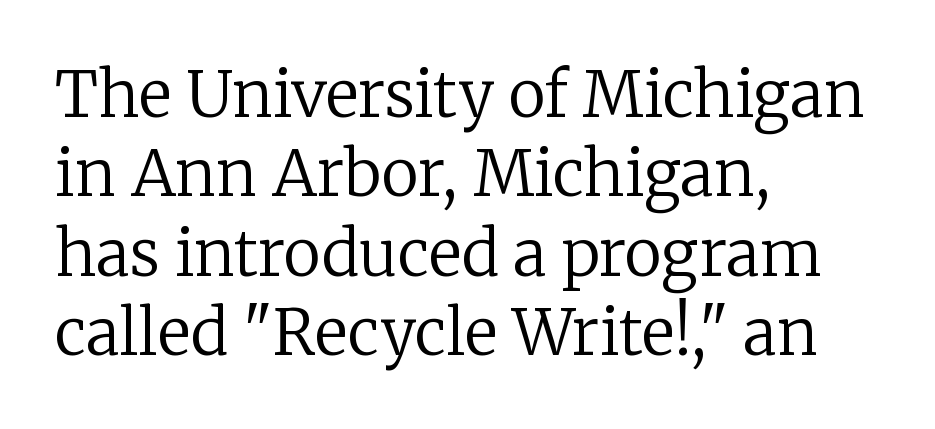
The image shows 63 px regular-weight serif type, upright; set left-aligned, normal line spacing (1.26x), normal letter spacing, not underlined; low stroke contrast and a medium x-height.
